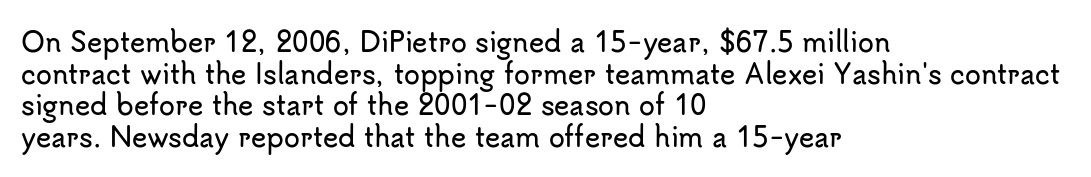
The image shows 26 px text type, upright; set left-aligned, line spacing 1.22x, normal letter spacing, not underlined.
